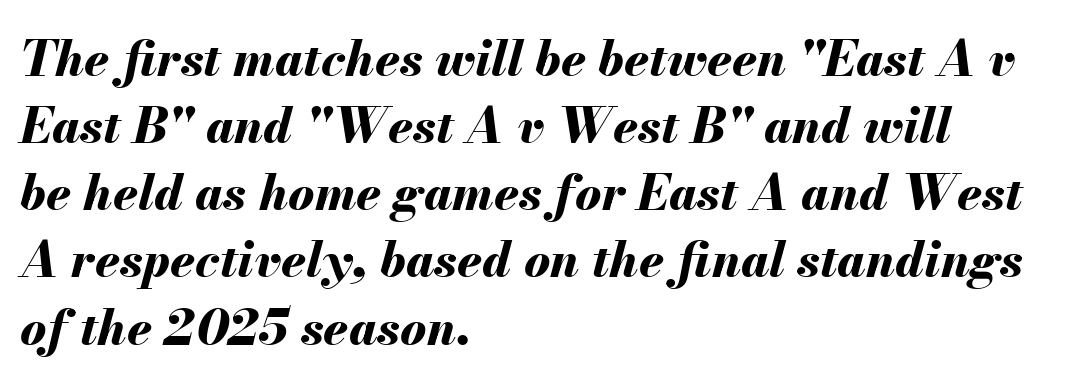
The image shows 49 px bold type, italic (leaning right); set left-aligned, normal line spacing (1.37x), normal letter spacing, not underlined; medium stroke contrast and a small x-height.
